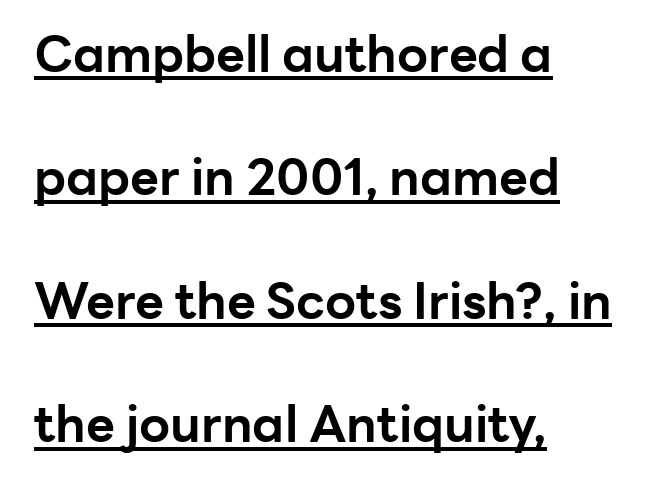
The face used here is proportionally spaced, like ordinary book or web type. No extra tracking has been applied to these lines. The words here are underlined. You'd pick this weight for a headline — it's a proper bold. Is there any slant? The stems are plumb. The text was rendered using a sans face with plain stroke endings.
